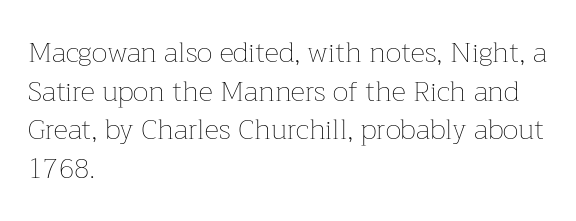
{"italic": "no", "bold": "no", "weight": "thin", "width": "normal", "stroke_contrast": "low", "x_height": "medium", "monospaced": "no", "underline": "no", "align": "left", "line_spacing": "normal", "line_spacing_ratio": 1.38, "letter_spacing": "normal", "letter_spacing_em": 0.0, "glyph_px": 28}
